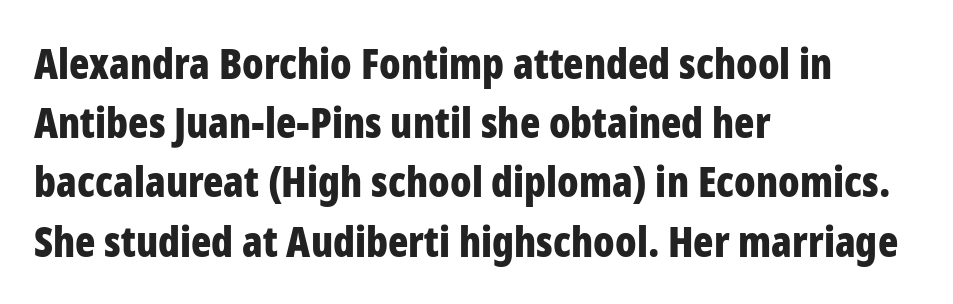
The image shows 42 px bold, condensed sans-serif type, upright; set left-aligned, normal line spacing (1.41x), normal letter spacing, not underlined; low stroke contrast and a medium x-height.
